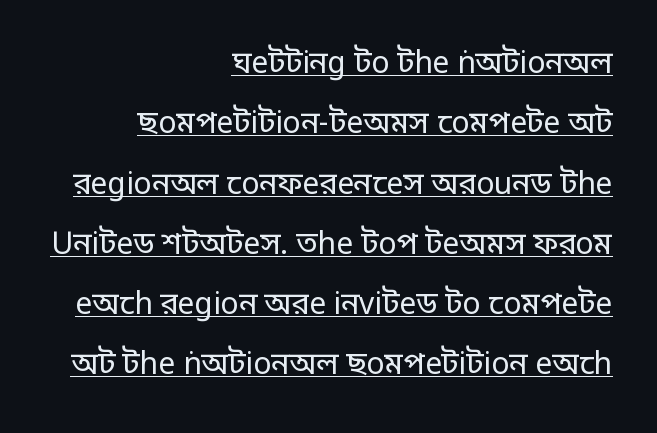
{"serif": "no", "italic": "no", "bold": "no", "weight": "regular", "width": "normal", "stroke_contrast": "low", "x_height": "large", "monospaced": "no", "underline": "yes", "align": "right", "line_spacing": "loose", "line_spacing_ratio": 2.01, "letter_spacing": "normal", "letter_spacing_em": 0.0, "glyph_px": 30}
